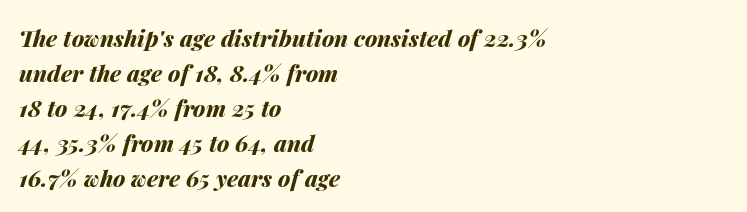
Does the weight exceed regular? Yes, all the way to bold. Students, observe: this is what conventionally led text looks like. Yep, that's italic — everything's leaning. Each row of text sits above clean, open space. Where is the straight margin? On the left.
